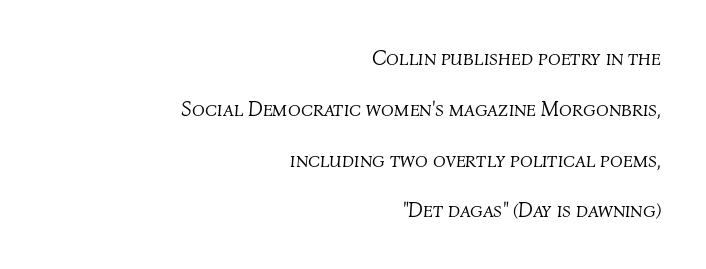
The image shows 21 px text type, italic (leaning right); set right-aligned, loose line spacing (2.42x), normal letter spacing, not underlined.
